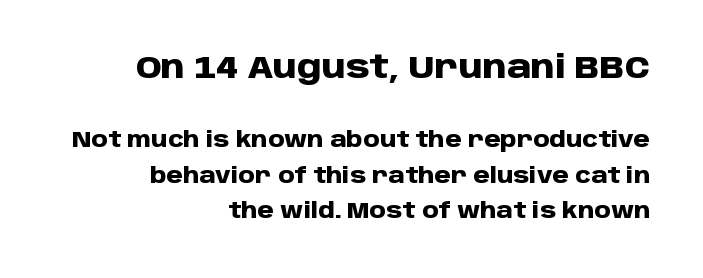
Q: Is the text bold? A: Yes.
Q: Is the text italic (slanted)? A: No, it is upright.
Q: Is the typeface a serif or a sans-serif typeface? A: Sans-serif.
Q: Is the text underlined? A: No.
Q: How is the paragraph aligned? A: Right-aligned.
Q: Is the spacing between letters normal or unusually wide? A: Normal.
Q: Is the spacing between lines tight, normal or loose? A: Normal.
Q: Which block of text is set in a larger size, the first (top) or the second (bottom)? A: The first (top) one.
Q: Width (condensed, normal, or wide)? A: Normal.
Q: Stroke contrast? A: Low.
Q: x-height? A: Large.
Q: Monospaced? A: No.
